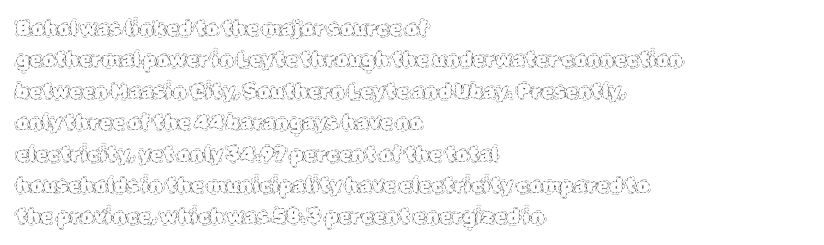
The image shows 20 px text type, upright; set left-aligned, normal line spacing (1.57x), normal letter spacing, not underlined.
